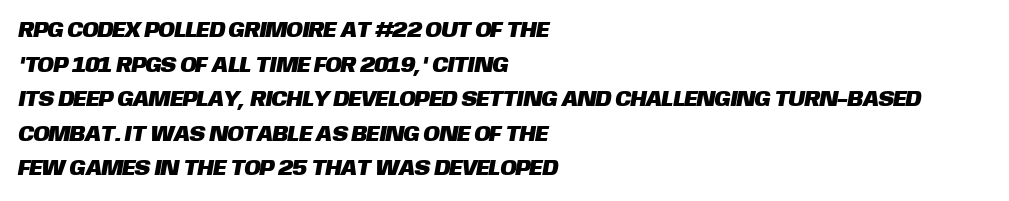
The space between consecutive lines is moderate. The type is set solid horizontally, with unmodified tracking. The passage is arranged the way most books set body copy — flush left. A bare baseline throughout the passage.
